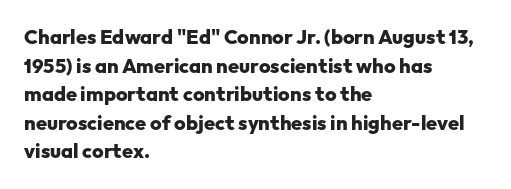
Q: Is the text bold? A: Yes.
Q: Is the text italic (slanted)? A: No, it is upright.
Q: Is the text underlined? A: No.
Q: How is the paragraph aligned? A: Left-aligned.
Q: Is the spacing between letters normal or unusually wide? A: Normal.
Q: Is the spacing between lines tight, normal or loose? A: Normal.
